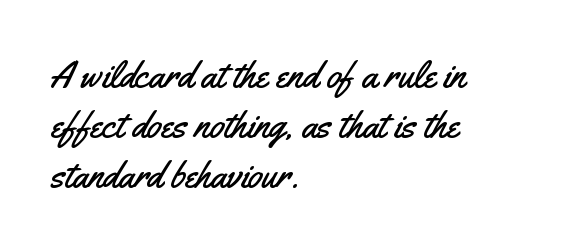
The zone under the glyphs is completely vacant. All the whitespace from short lines collects on the right. Nothing unusual about the tracking: characters are spaced as the font intends. Each letter keeps its own natural width here, so spacing adapts to shape.
